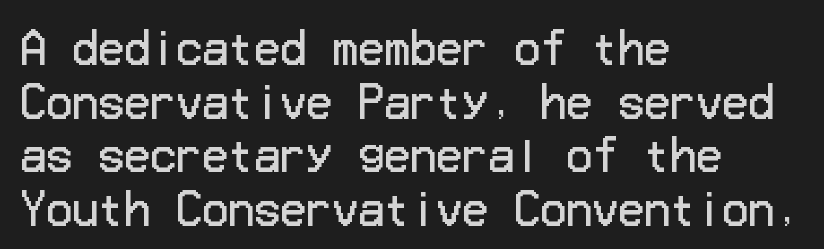
Q: Is the text bold? A: No.
Q: Is the text italic (slanted)? A: No, it is upright.
Q: Is the typeface a serif or a sans-serif typeface? A: Sans-serif.
Q: Is the text underlined? A: No.
Q: How is the paragraph aligned? A: Left-aligned.
Q: Is the spacing between letters normal or unusually wide? A: Normal.
Q: Is the spacing between lines tight, normal or loose? A: Normal.
Q: Width (condensed, normal, or wide)? A: Normal.
Q: Stroke contrast? A: Low.
Q: x-height? A: Medium.
